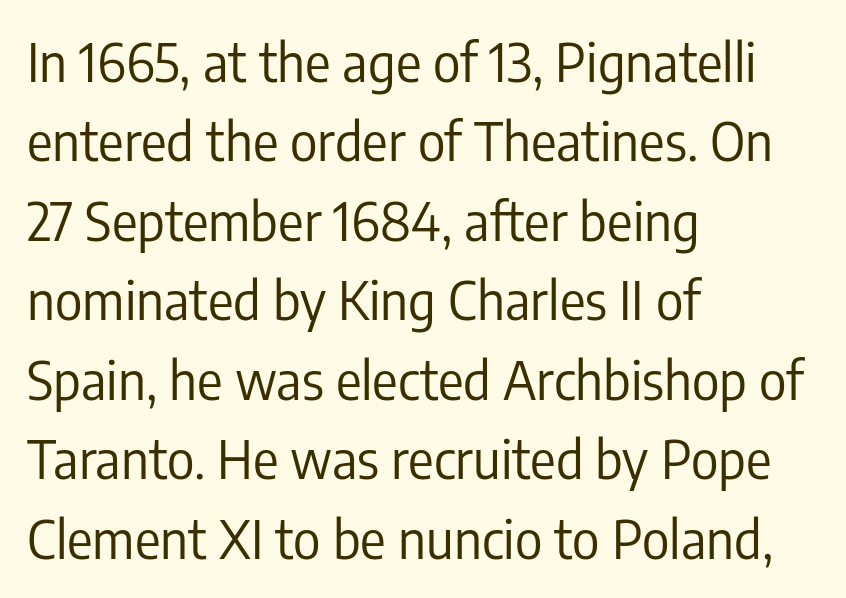
{"serif": "no", "italic": "no", "bold": "no", "weight": "regular", "width": "condensed", "stroke_contrast": "low", "x_height": "medium", "monospaced": "no", "underline": "no", "align": "left", "line_spacing": "normal", "line_spacing_ratio": 1.5, "letter_spacing": "normal", "letter_spacing_em": 0.0, "glyph_px": 53}
